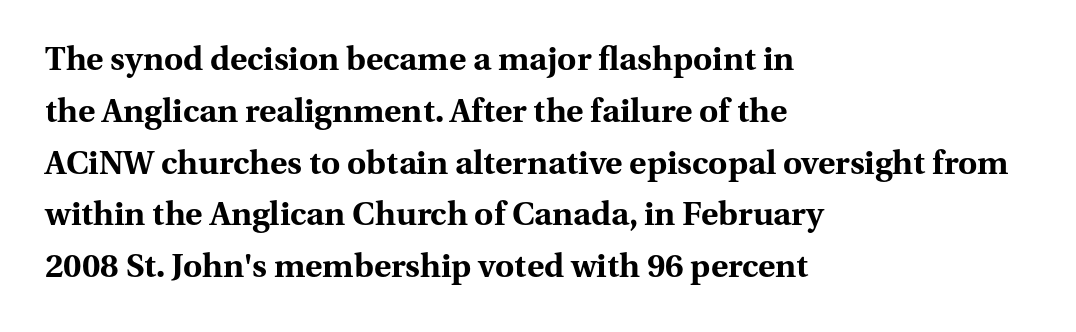
Q: Is the text bold? A: Yes.
Q: Is the text italic (slanted)? A: No, it is upright.
Q: Is the typeface a serif or a sans-serif typeface? A: Serif.
Q: Is the text underlined? A: No.
Q: How is the paragraph aligned? A: Left-aligned.
Q: Is the spacing between letters normal or unusually wide? A: Normal.
Q: Is the spacing between lines tight, normal or loose? A: Normal.
Q: Width (condensed, normal, or wide)? A: Normal.
Q: Stroke contrast? A: Medium.
Q: x-height? A: Medium.
Q: Monospaced? A: No.
